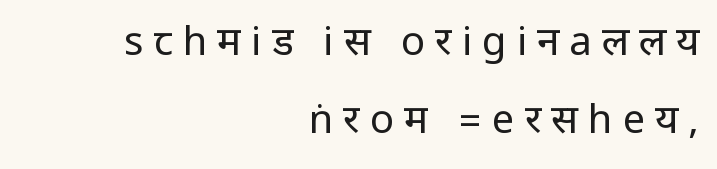
The image shows 40 px regular-weight, condensed sans-serif type, upright; set right-aligned, loose line spacing (1.96x), unusually wide letter spacing (+0.25 em), not underlined; low stroke contrast.
